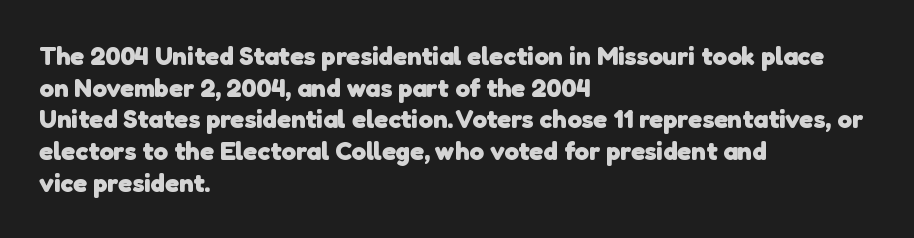
Q: Is the text bold? A: Yes.
Q: Is the text underlined? A: No.
Q: How is the paragraph aligned? A: Left-aligned.
Q: Is the spacing between letters normal or unusually wide? A: Normal.
